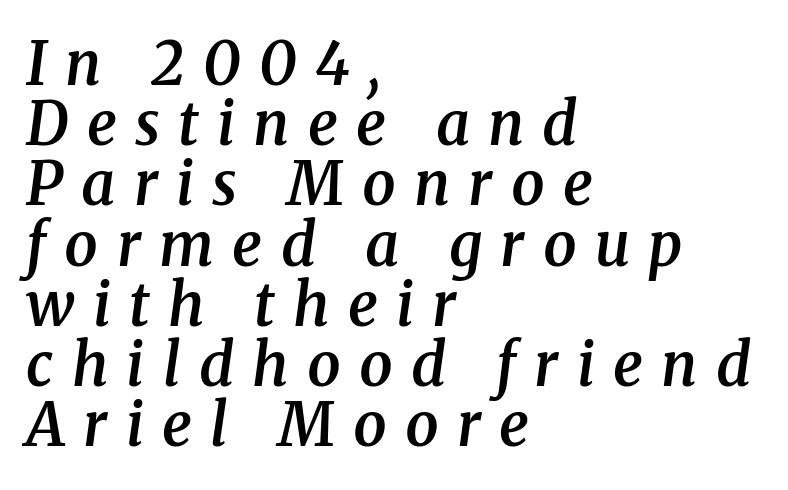
Firm but not heavy-handed strokes: this text is semibold. Are there feet on the stems? There are — it's a serif. An italicized treatment has been applied to the whole sample. Tightly led — the rows are bunched.
